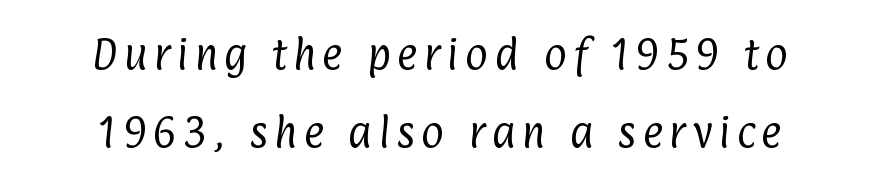
Are there feet on the stems? There aren't — it's a sans. Here the designer chose a conventional face with non-uniform glyph widths. The foot of each line stays bare and open. The strokes carry an ordinary text weight at most. Line starts and ends both wander, symmetrically. The space between consecutive lines is lavish.
